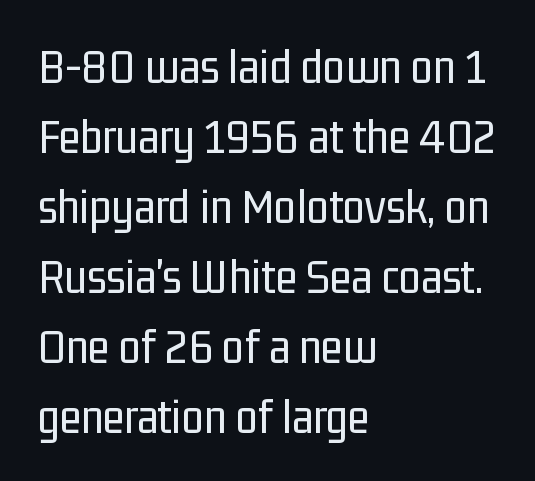
{"serif": "no", "italic": "no", "bold": "no", "weight": "regular", "width": "condensed", "stroke_contrast": "low", "x_height": "medium", "monospaced": "no", "underline": "no", "align": "left", "line_spacing": "normal", "line_spacing_ratio": 1.4, "letter_spacing": "normal", "letter_spacing_em": 0.0, "glyph_px": 50}
